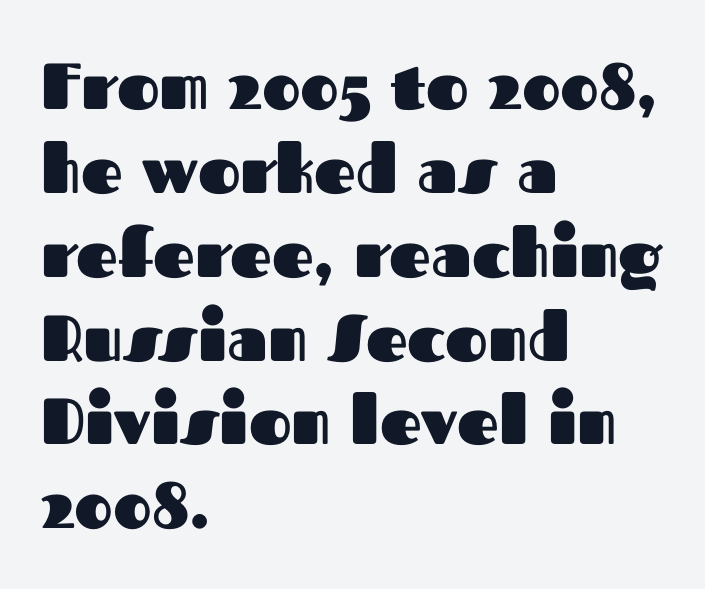
The image shows 65 px heavy sans-serif type, upright; set left-aligned, normal line spacing (1.29x), normal letter spacing, not underlined; medium stroke contrast and a medium x-height.
